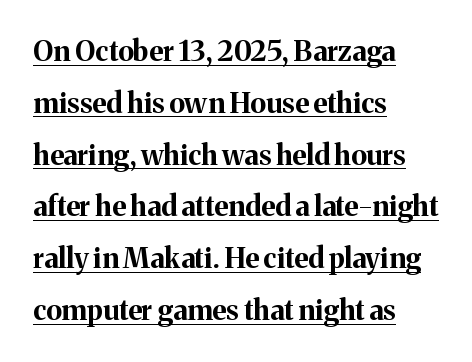
Think of a printed novel: that variable character pitch is what you see here. Caption: multi-line text, flush left, ragged right. Every word sits above its own underline. Type style note: has serifs. Posture: upright roman.
